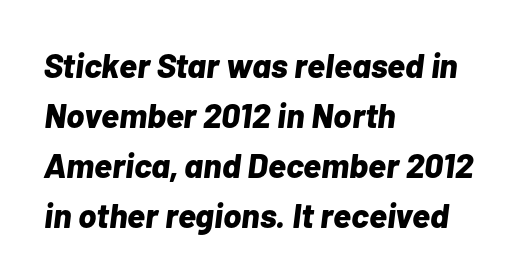
{"italic": "yes", "lean": "right", "slant_degrees": 7, "bold": "yes", "weight": "bold", "width": "normal", "stroke_contrast": "low", "x_height": "medium", "monospaced": "no", "underline": "no", "align": "left", "line_spacing": "normal", "line_spacing_ratio": 1.47, "letter_spacing": "normal", "letter_spacing_em": 0.0, "glyph_px": 34}
